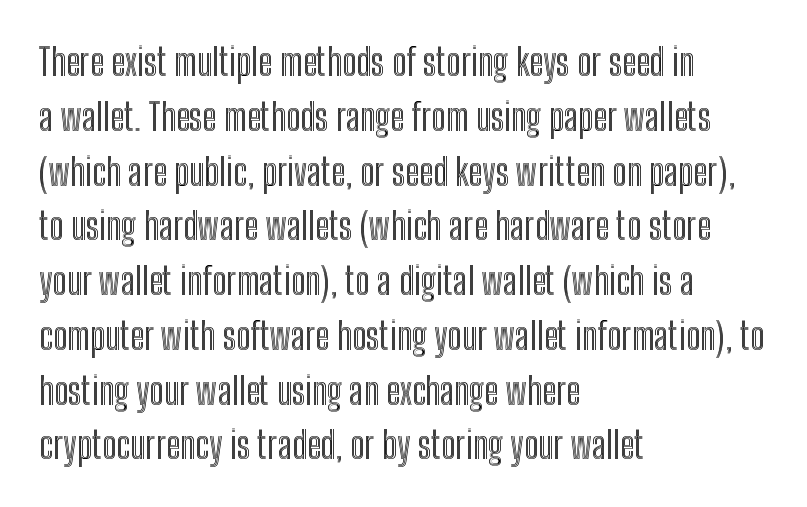
The image shows 37 px condensed type, upright; set left-aligned, normal line spacing (1.48x), normal letter spacing, not underlined; a medium x-height.
